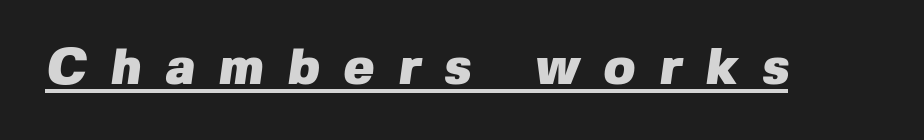
Q: Is the text bold? A: Yes.
Q: Is the typeface a serif or a sans-serif typeface? A: Sans-serif.
Q: Is the text underlined? A: Yes.
Q: Is the spacing between letters normal or unusually wide? A: Unusually wide.
Q: Width (condensed, normal, or wide)? A: Normal.
Q: Stroke contrast? A: Low.
Q: x-height? A: Medium.
Q: Monospaced? A: No.
